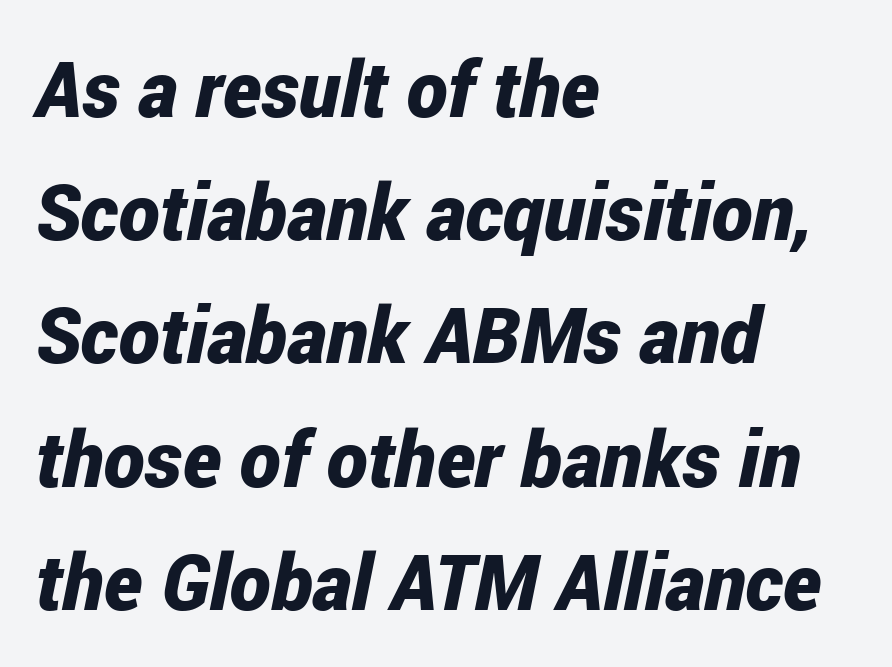
Q: Is the text bold? A: Yes.
Q: Is the text italic (slanted)? A: Yes, it leans right by about 12 degrees.
Q: Is the text underlined? A: No.
Q: How is the paragraph aligned? A: Left-aligned.
Q: Is the spacing between letters normal or unusually wide? A: Normal.
Q: Is the spacing between lines tight, normal or loose? A: Normal.
Q: Width (condensed, normal, or wide)? A: Condensed.
Q: Stroke contrast? A: Low.
Q: x-height? A: Medium.
Q: Monospaced? A: No.
